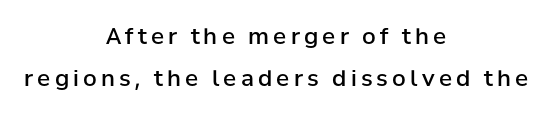
The passage shown is semibold, sitting just below true bold. Baseline-to-baseline distance is far greater than the letter height. Beneath every word, the page is bare. Do the letters lean? They stand straight.
